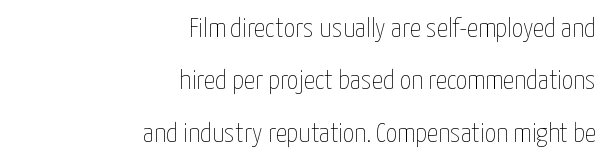
The image shows 28 px thin, condensed type, upright; set right-aligned, line spacing 1.87x, normal letter spacing, not underlined; low stroke contrast and a medium x-height.
